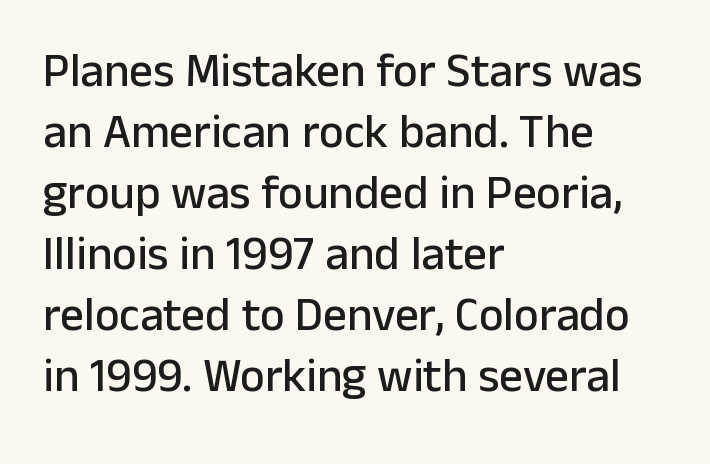
{"serif": "no", "italic": "no", "width": "normal", "stroke_contrast": "low", "x_height": "medium", "monospaced": "no", "underline": "no", "align": "left", "line_spacing": "normal", "line_spacing_ratio": 1.3, "letter_spacing": "normal", "letter_spacing_em": 0.0, "glyph_px": 47}
